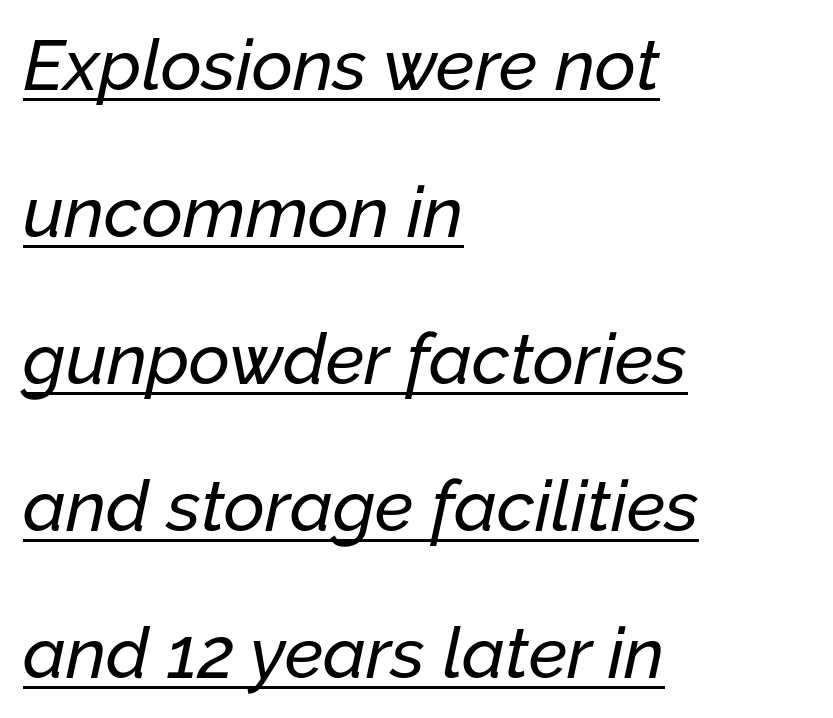
The paragraph shown leans on its left margin. How would I describe the line gaps? Wide and relaxed. Looks like someone drew a line under every word here. You could not count columns in this text — the font is proportionally spaced. Honestly, the letter spacing is just normal — you wouldn't notice it. The axis of the letterforms is tilted away from vertical.
